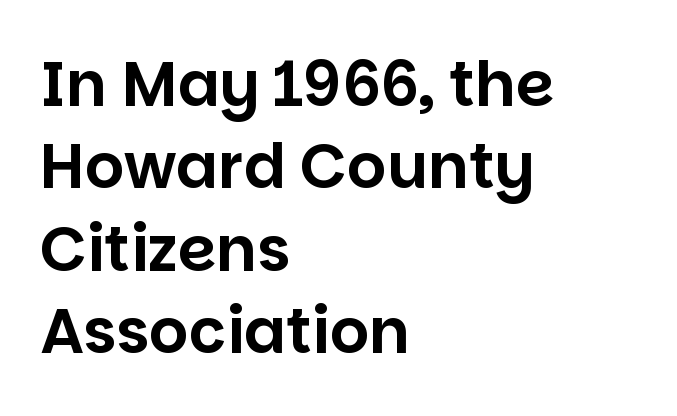
{"serif": "no", "italic": "no", "width": "normal", "stroke_contrast": "low", "x_height": "large", "monospaced": "no", "underline": "no", "align": "left", "line_spacing": "normal", "line_spacing_ratio": 1.33, "letter_spacing": "normal", "letter_spacing_em": 0.0, "glyph_px": 62}
